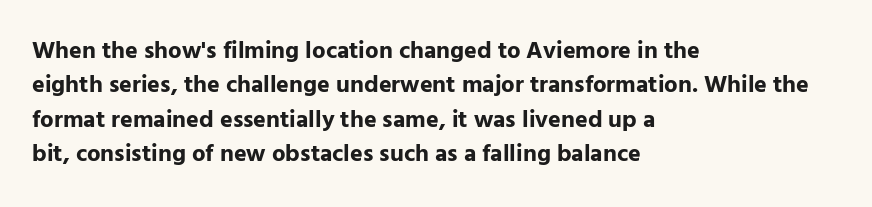
Q: Is the text bold? A: Yes.
Q: Is the text italic (slanted)? A: No, it is upright.
Q: Is the text underlined? A: No.
Q: How is the paragraph aligned? A: Left-aligned.
Q: Is the spacing between letters normal or unusually wide? A: Normal.
Q: Is the spacing between lines tight, normal or loose? A: Normal.
